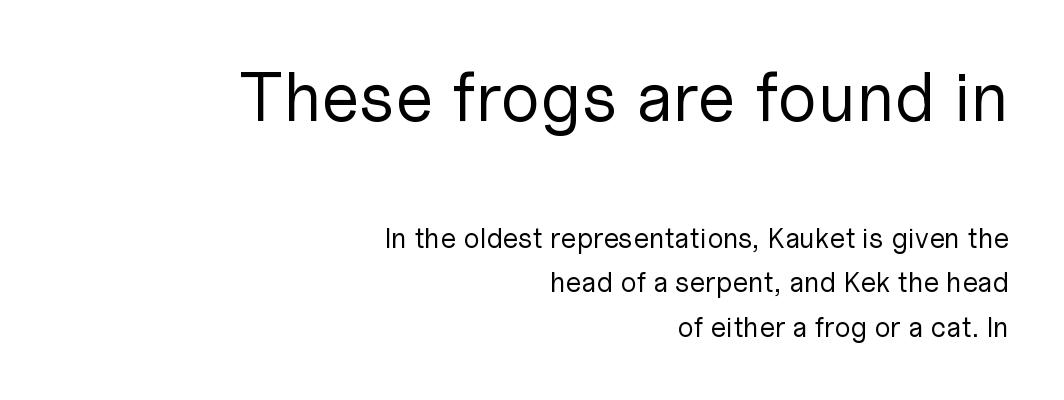
{"serif": "no", "italic": "no", "bold": "no", "weight": "regular", "width": "normal", "stroke_contrast": "low", "x_height": "medium", "monospaced": "no", "underline": "no", "align": "right", "line_spacing": "normal", "line_spacing_ratio": 1.6, "letter_spacing": "normal", "letter_spacing_em": 0.0, "larger_block": "first", "size_ratio": 2.46, "glyph_px": 69}
